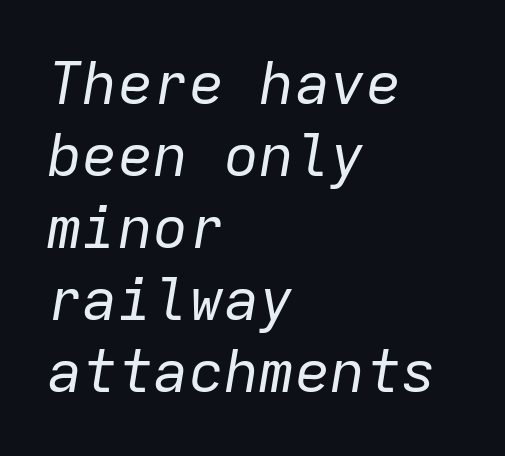
{"italic": "yes", "lean": "right", "slant_degrees": 9, "bold": "no", "weight": "regular", "width": "normal", "stroke_contrast": "low", "x_height": "medium", "monospaced": "yes", "underline": "no", "align": "left", "line_spacing_ratio": 1.22, "letter_spacing": "normal", "letter_spacing_em": 0.0, "glyph_px": 59}
